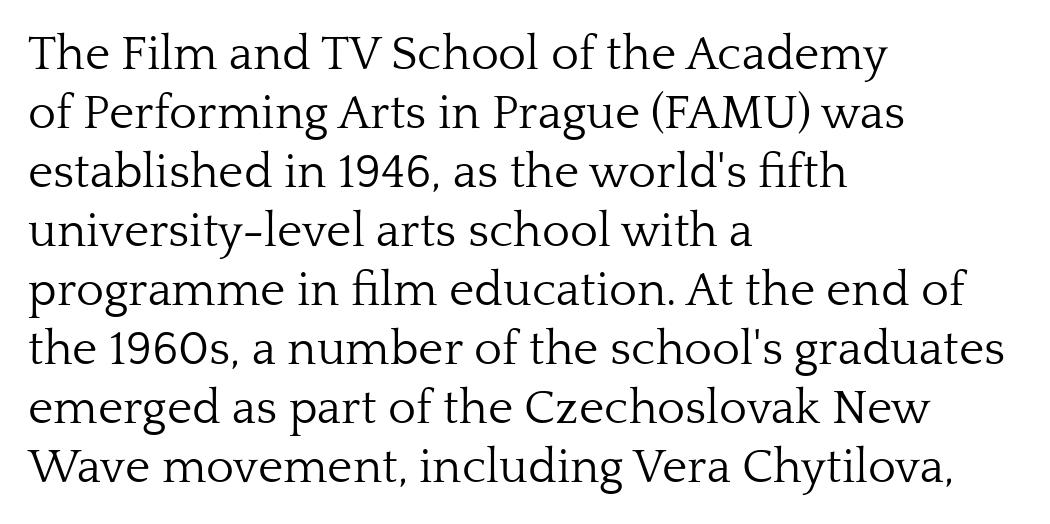
{"serif": "yes", "italic": "no", "bold": "no", "weight": "light", "width": "normal", "stroke_contrast": "low", "x_height": "medium", "monospaced": "no", "underline": "no", "align": "left", "line_spacing_ratio": 1.23, "letter_spacing": "normal", "letter_spacing_em": 0.0, "glyph_px": 48}
